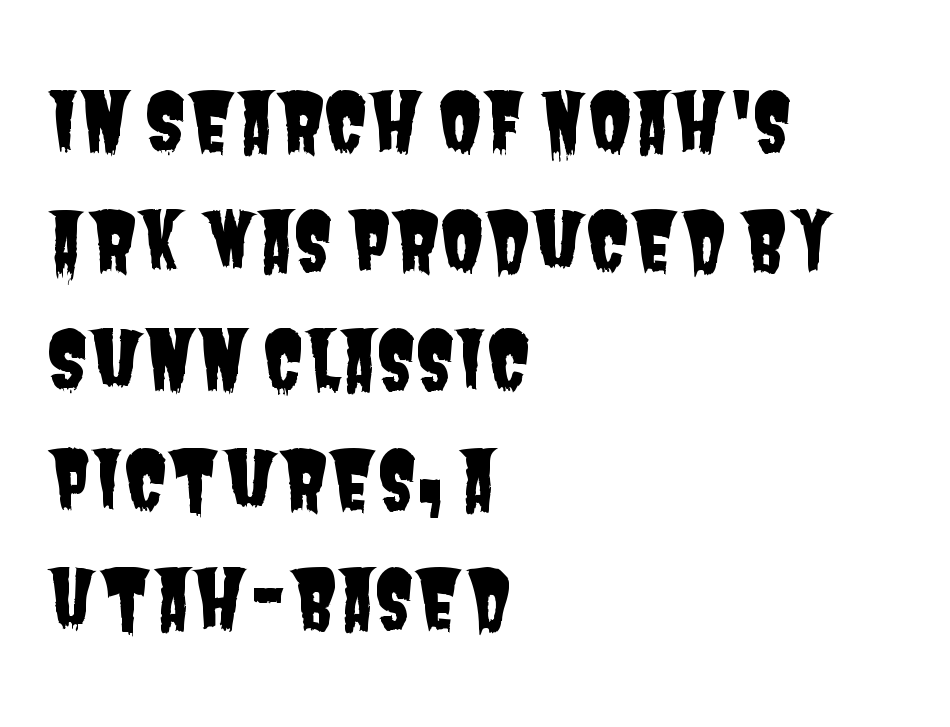
The image shows 80 px condensed sans-serif type; set left-aligned, normal line spacing (1.49x), normal letter spacing, not underlined; low stroke contrast and a large x-height.
